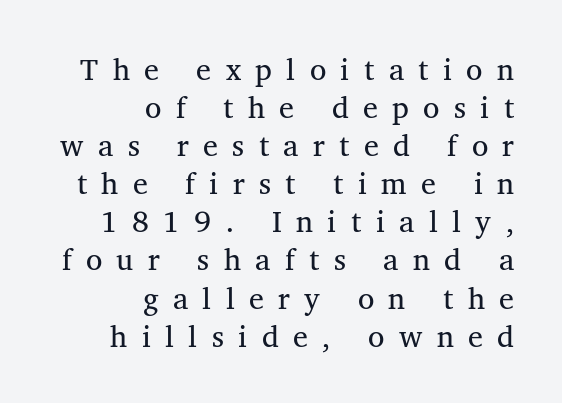
Q: Is the text bold? A: No.
Q: Is the text italic (slanted)? A: No, it is upright.
Q: Is the typeface a serif or a sans-serif typeface? A: Serif.
Q: Is the text underlined? A: No.
Q: How is the paragraph aligned? A: Right-aligned.
Q: Is the spacing between letters normal or unusually wide? A: Unusually wide.
Q: Is the spacing between lines tight, normal or loose? A: Normal.
Q: Width (condensed, normal, or wide)? A: Normal.
Q: Stroke contrast? A: Medium.
Q: x-height? A: Medium.
Q: Monospaced? A: No.
